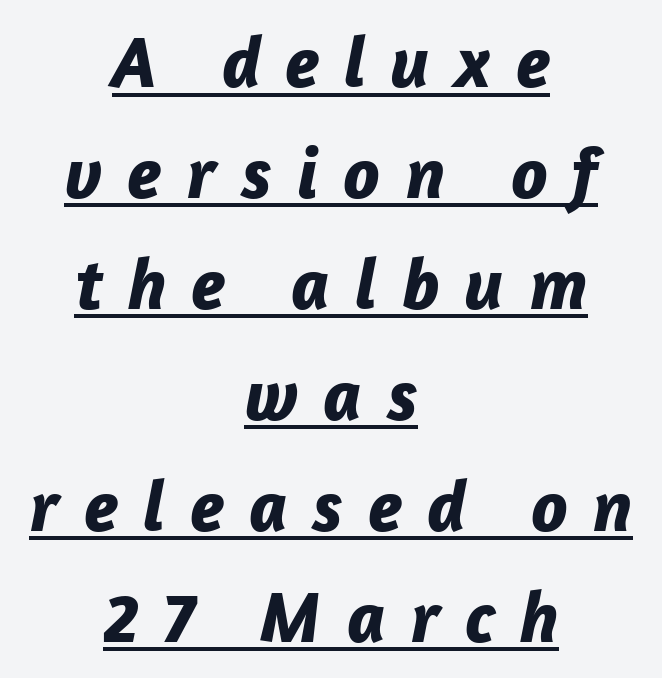
Notice how descenders clear the ascenders below comfortably — that's standard leading. A centered setting, common on invitations and titles, is used for this passage. The passage shown is typed in a proportional face where columns would drift. Compared with undecorated copy, this sample adds a rule below the words.
